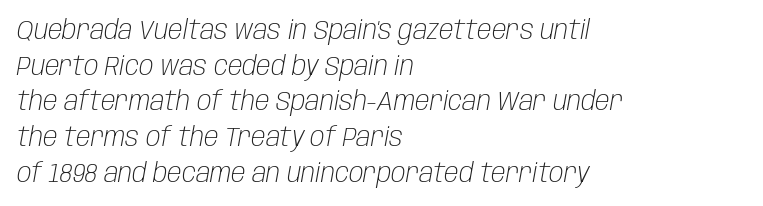
{"italic": "yes", "lean": "right", "slant_degrees": 10, "bold": "no", "underline": "no", "align": "left", "line_spacing": "normal", "line_spacing_ratio": 1.32, "letter_spacing": "normal", "letter_spacing_em": 0.0, "glyph_px": 27}
